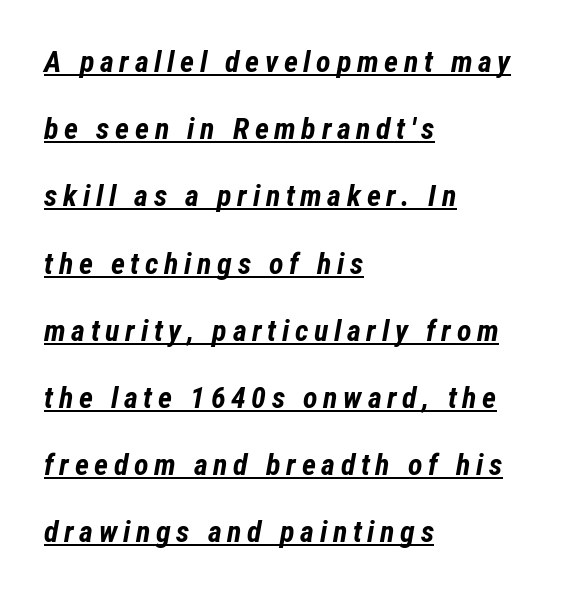
{"italic": "yes", "lean": "right", "slant_degrees": 12, "bold": "yes", "weight": "bold", "width": "condensed", "stroke_contrast": "low", "x_height": "medium", "monospaced": "no", "underline": "yes", "align": "left", "line_spacing": "loose", "line_spacing_ratio": 2.24, "glyph_px": 30}
